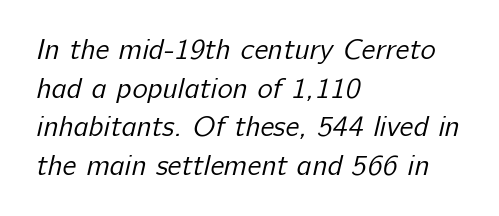
The image shows 29 px regular-weight sans-serif type; set left-aligned, normal line spacing (1.33x), normal letter spacing, not underlined; low stroke contrast and a medium x-height.
